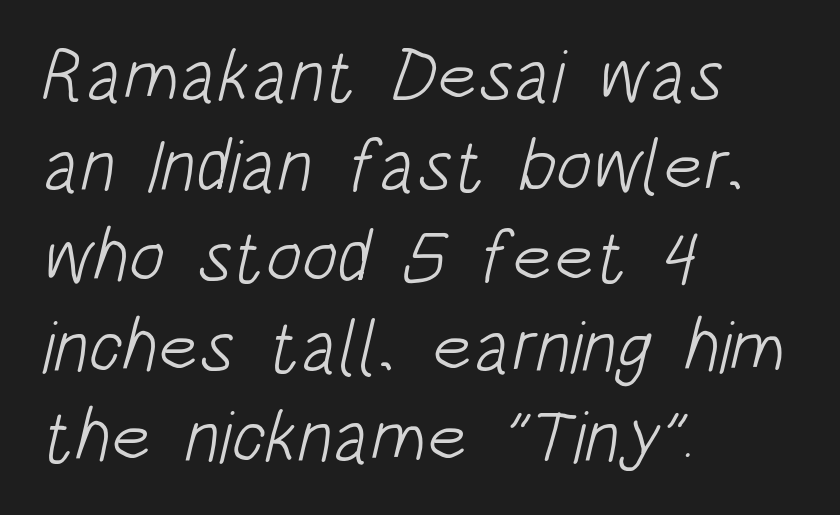
Q: Is the text bold? A: No.
Q: Is the typeface a serif or a sans-serif typeface? A: Sans-serif.
Q: Is the text underlined? A: No.
Q: How is the paragraph aligned? A: Left-aligned.
Q: Is the spacing between letters normal or unusually wide? A: Normal.
Q: Width (condensed, normal, or wide)? A: Condensed.
Q: Stroke contrast? A: Low.
Q: x-height? A: Large.
Q: Monospaced? A: No.
